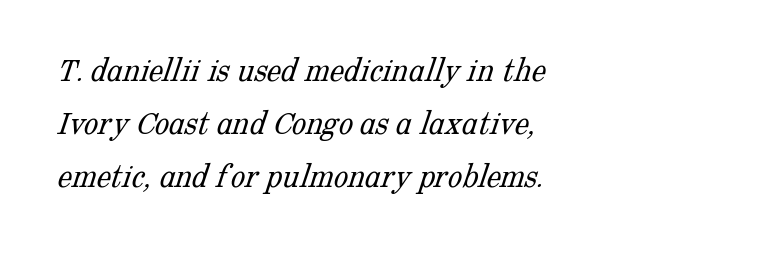
{"serif": "yes", "bold": "no", "weight": "light", "width": "normal", "stroke_contrast": "low", "x_height": "medium", "monospaced": "no", "underline": "no", "align": "left", "line_spacing": "normal", "line_spacing_ratio": 1.47, "letter_spacing": "normal", "letter_spacing_em": 0.0, "glyph_px": 36}
